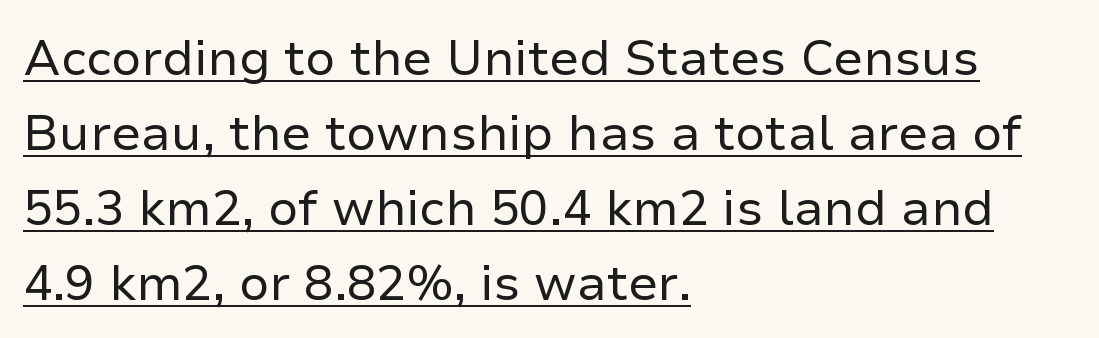
It's the straight-up-and-down kind of type. Horizontal bands of white between lines are of average thickness. Glyph-to-glyph distance matches everyday printed text. Proportional: the letters do not fall into vertical columns. Reading down the block, your eye returns to a fixed left position each line.
